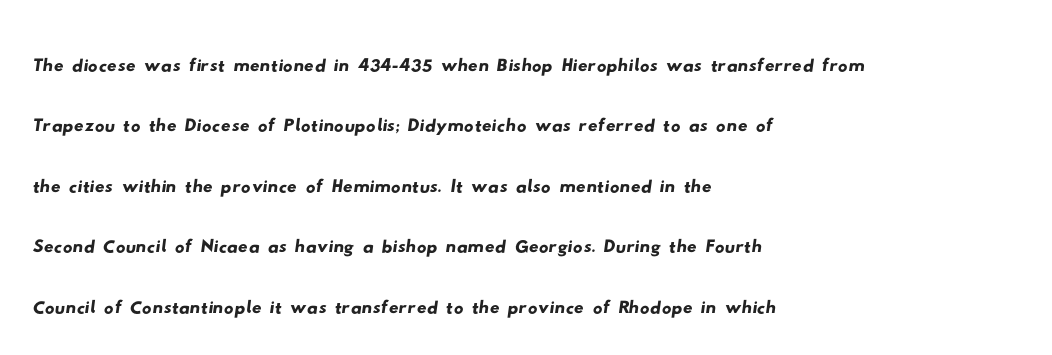
{"serif": "no", "width": "wide", "stroke_contrast": "low", "x_height": "small", "monospaced": "no", "underline": "no", "align": "left", "line_spacing": "normal", "line_spacing_ratio": 1.26, "letter_spacing": "normal", "letter_spacing_em": 0.0, "glyph_px": 48}
